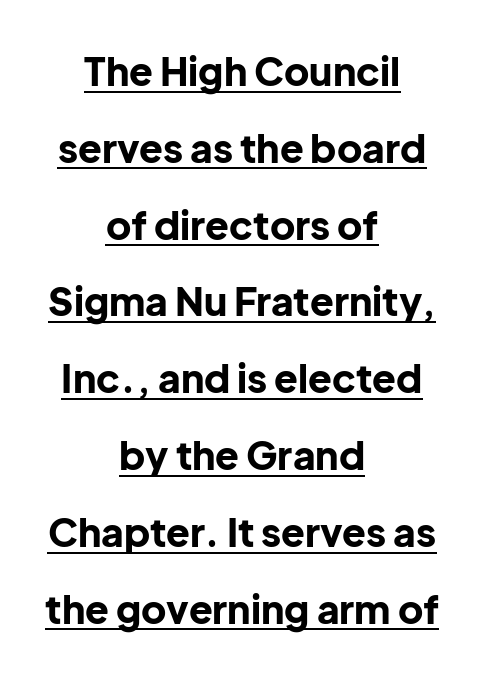
The letters stand straight up with perfectly vertical stems. The horizontal fit of the characters is conventional and even. The passage shown is typed in a proportional face where columns would drift. Strong, thick strokes mark this as bold type. Regarding serifs, this sample does without them.
